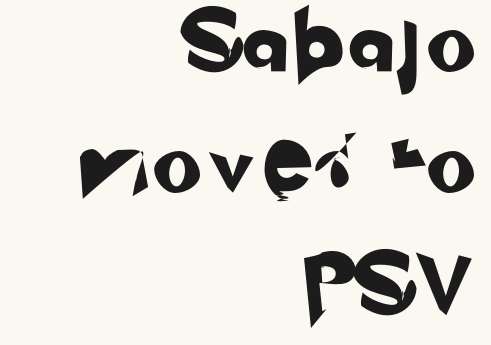
{"serif": "no", "width": "normal", "stroke_contrast": "low", "x_height": "small", "monospaced": "no", "underline": "no", "align": "right", "line_spacing": "loose", "line_spacing_ratio": 1.99, "letter_spacing": "wide", "letter_spacing_em": 0.22, "glyph_px": 61}
